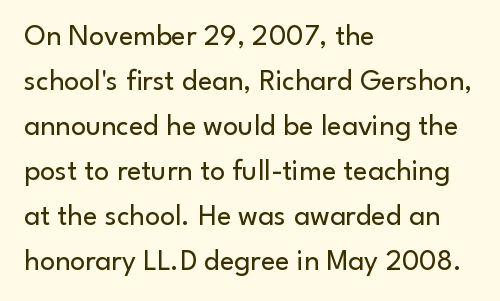
{"serif": "no", "italic": "no", "bold": "no", "weight": "regular", "width": "normal", "stroke_contrast": "low", "x_height": "small", "monospaced": "no", "underline": "no", "align": "left", "line_spacing": "normal", "line_spacing_ratio": 1.5, "letter_spacing": "normal", "letter_spacing_em": 0.0, "glyph_px": 30}
